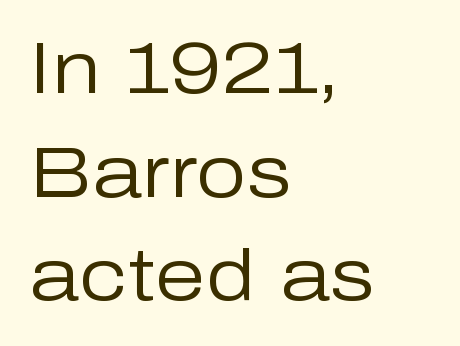
The image shows 72 px regular-weight sans-serif type, upright; set left-aligned, normal line spacing (1.44x), normal letter spacing, not underlined; low stroke contrast and a medium x-height.
